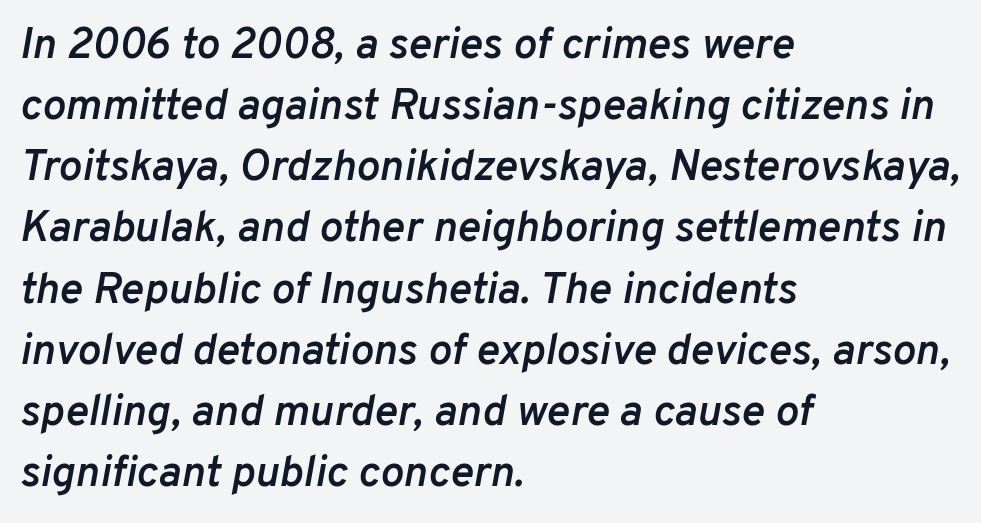
Italic: yes, the glyphs are oblique. Line starts are locked; line ends wander. Caption: standard tracking, unaltered. Here the designer chose a conventional face with non-uniform glyph widths. Typographic density is moderately raised because the face is semibold.
